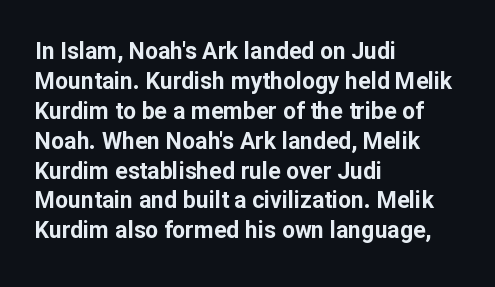
Q: Is the text bold? A: Yes.
Q: Is the text italic (slanted)? A: No, it is upright.
Q: Is the text underlined? A: No.
Q: How is the paragraph aligned? A: Left-aligned.
Q: Is the spacing between letters normal or unusually wide? A: Normal.
Q: Is the spacing between lines tight, normal or loose? A: Normal.
